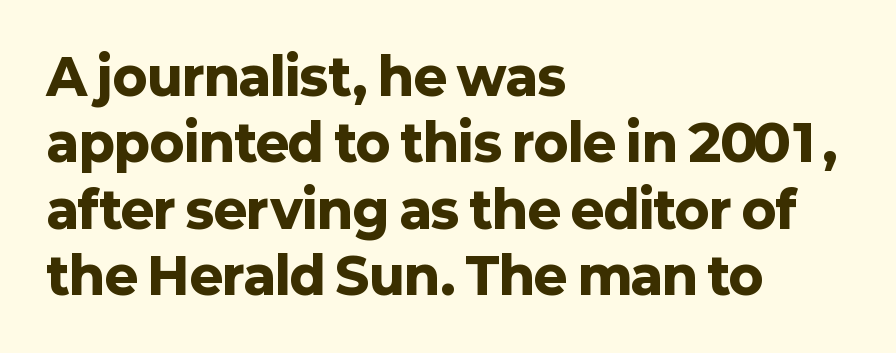
{"serif": "no", "italic": "no", "bold": "yes", "weight": "heavy", "width": "normal", "stroke_contrast": "low", "x_height": "medium", "monospaced": "no", "underline": "no", "align": "left", "line_spacing": "normal", "line_spacing_ratio": 1.33, "letter_spacing": "normal", "letter_spacing_em": 0.0, "glyph_px": 50}
